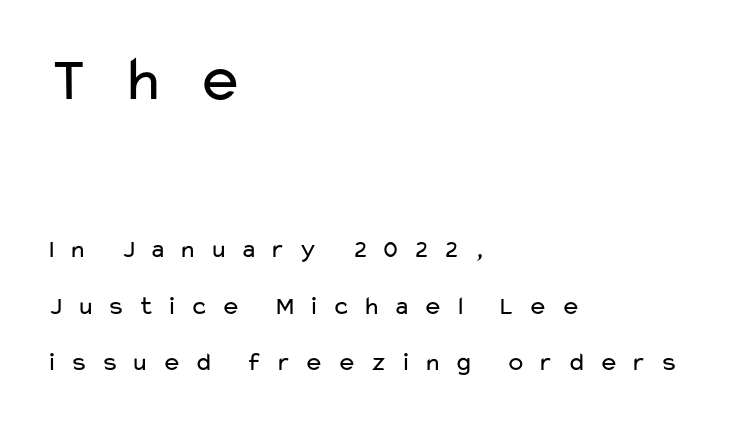
Q: Is the text bold? A: No.
Q: Is the text italic (slanted)? A: No, it is upright.
Q: Is the typeface a serif or a sans-serif typeface? A: Sans-serif.
Q: Is the text underlined? A: No.
Q: How is the paragraph aligned? A: Left-aligned.
Q: Is the spacing between letters normal or unusually wide? A: Unusually wide.
Q: Is the spacing between lines tight, normal or loose? A: Loose.
Q: Which block of text is set in a larger size, the first (top) or the second (bottom)? A: The first (top) one.
Q: Width (condensed, normal, or wide)? A: Wide.
Q: Stroke contrast? A: Low.
Q: x-height? A: Medium.
Q: Monospaced? A: No.
